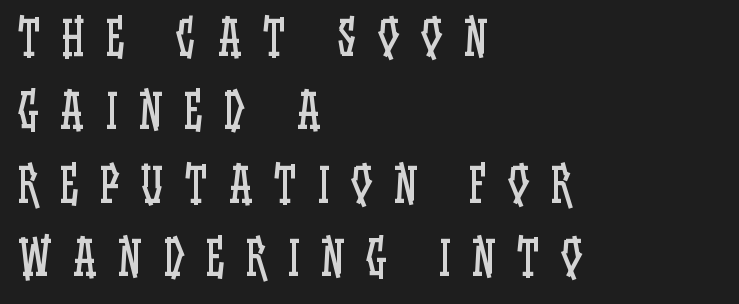
Q: Is the text bold? A: No.
Q: Is the text italic (slanted)? A: No, it is upright.
Q: Is the text underlined? A: No.
Q: How is the paragraph aligned? A: Left-aligned.
Q: Is the spacing between letters normal or unusually wide? A: Unusually wide.
Q: Is the spacing between lines tight, normal or loose? A: Normal.
Q: Width (condensed, normal, or wide)? A: Condensed.
Q: Stroke contrast? A: Low.
Q: x-height? A: Large.
Q: Monospaced? A: No.
